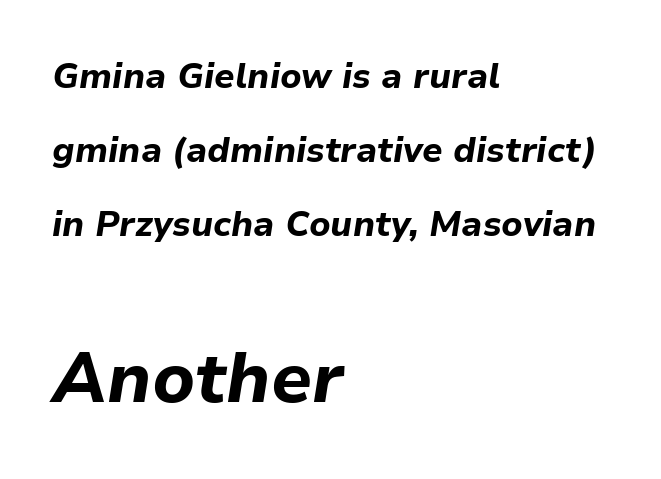
{"italic": "yes", "lean": "right", "slant_degrees": 9, "bold": "yes", "weight": "bold", "width": "normal", "stroke_contrast": "low", "x_height": "medium", "monospaced": "no", "underline": "no", "align": "left", "line_spacing": "loose", "line_spacing_ratio": 2.12, "letter_spacing": "normal", "letter_spacing_em": 0.0, "larger_block": "second", "size_ratio": 2.0, "glyph_px": 70}
